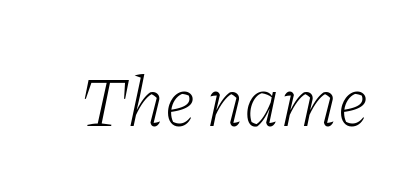
No chunkiness to these letters — they're not bold. The face used here is rendered with its standard letterfit. Bare-footed words on every line. Rendered with sloped, italic letterforms.
